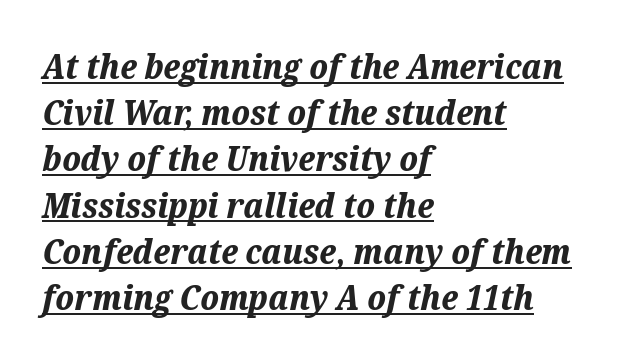
A continuous stroke trails under the words, as in a hyperlink. Slanted lettering throughout. These lines are set flush left with a ragged right edge. The rows are spaced the way most documents space them. Varying glyph widths throughout — classic text-font behaviour. The rendering uses a bold face; every stroke is thick and dark.
